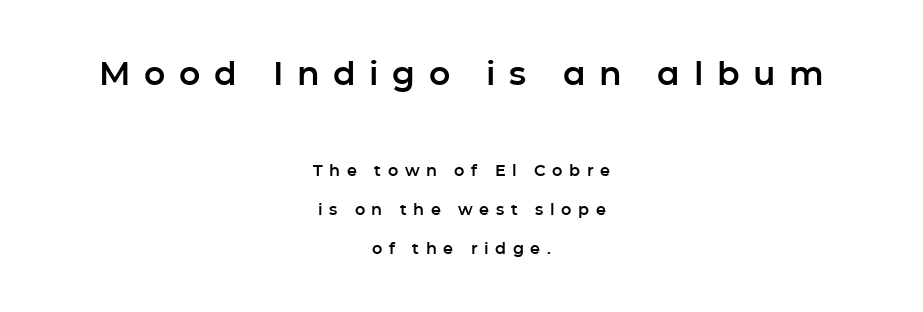
Q: Is the text italic (slanted)? A: No, it is upright.
Q: Is the typeface a serif or a sans-serif typeface? A: Sans-serif.
Q: Is the text underlined? A: No.
Q: How is the paragraph aligned? A: Centered.
Q: Is the spacing between letters normal or unusually wide? A: Unusually wide.
Q: Is the spacing between lines tight, normal or loose? A: Loose.
Q: Which block of text is set in a larger size, the first (top) or the second (bottom)? A: The first (top) one.
Q: Width (condensed, normal, or wide)? A: Normal.
Q: Stroke contrast? A: Low.
Q: x-height? A: Medium.
Q: Monospaced? A: No.
